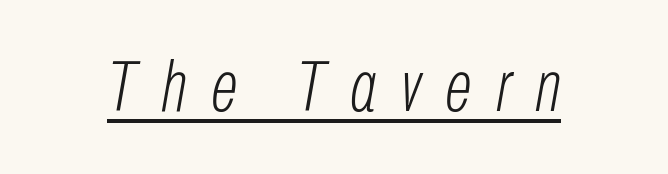
Q: Is the text bold? A: No.
Q: Is the text italic (slanted)? A: Yes, it leans right by about 10 degrees.
Q: Is the text underlined? A: Yes.
Q: Is the spacing between letters normal or unusually wide? A: Unusually wide.
Q: Width (condensed, normal, or wide)? A: Condensed.
Q: Stroke contrast? A: Low.
Q: x-height? A: Medium.
Q: Monospaced? A: No.
